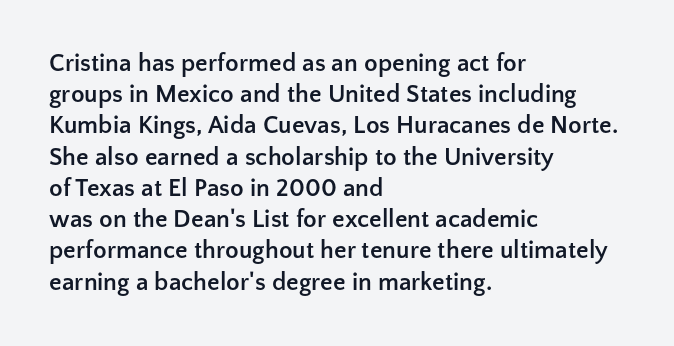
Q: Is the text bold? A: Yes.
Q: Is the text italic (slanted)? A: No, it is upright.
Q: Is the text underlined? A: No.
Q: How is the paragraph aligned? A: Left-aligned.
Q: Is the spacing between letters normal or unusually wide? A: Normal.
Q: Is the spacing between lines tight, normal or loose? A: Normal.
